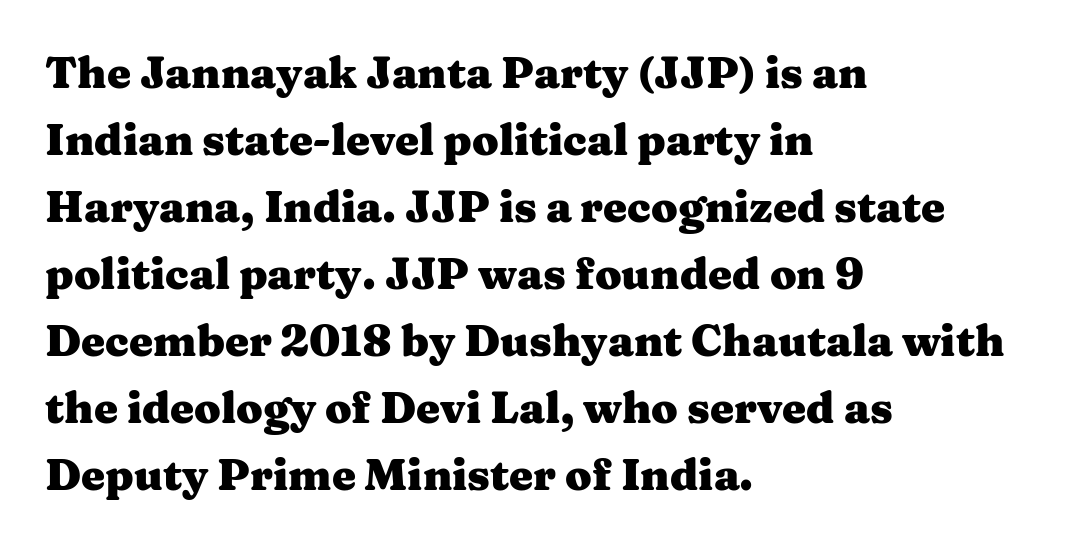
Has an underline been added? It has not. Posture: straight, roman, zero tilt. The passage is arranged the way most books set body copy — flush left. The rendering uses natural spacing where letterforms have individual widths. Quick note: interline space is typical. The strokes are fattened all the way to bold.
